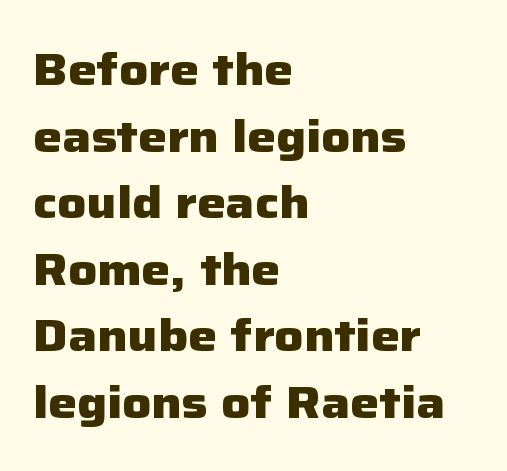
{"serif": "no", "italic": "no", "bold": "yes", "weight": "heavy", "width": "normal", "stroke_contrast": "low", "x_height": "medium", "monospaced": "no", "underline": "no", "align": "left", "line_spacing": "normal", "line_spacing_ratio": 1.48, "letter_spacing": "normal", "letter_spacing_em": 0.0, "glyph_px": 45}
